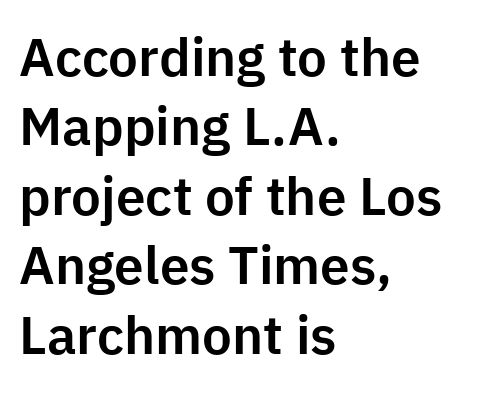
Q: Is the text italic (slanted)? A: No, it is upright.
Q: Is the typeface a serif or a sans-serif typeface? A: Sans-serif.
Q: Is the text underlined? A: No.
Q: How is the paragraph aligned? A: Left-aligned.
Q: Is the spacing between letters normal or unusually wide? A: Normal.
Q: Is the spacing between lines tight, normal or loose? A: Normal.
Q: Width (condensed, normal, or wide)? A: Normal.
Q: Stroke contrast? A: Low.
Q: x-height? A: Medium.
Q: Monospaced? A: No.
